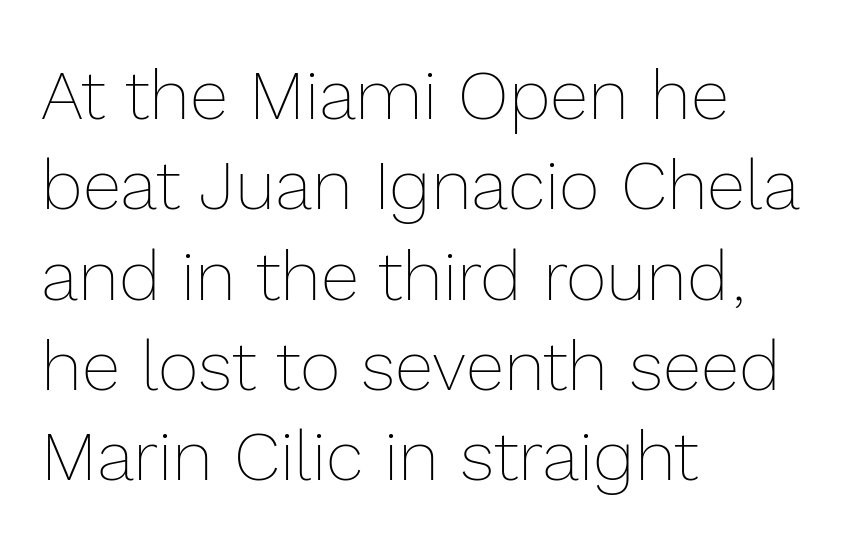
Q: Is the text bold? A: No.
Q: Is the text italic (slanted)? A: No, it is upright.
Q: Is the text underlined? A: No.
Q: How is the paragraph aligned? A: Left-aligned.
Q: Is the spacing between letters normal or unusually wide? A: Normal.
Q: Is the spacing between lines tight, normal or loose? A: Normal.
Q: Width (condensed, normal, or wide)? A: Normal.
Q: x-height? A: Medium.
Q: Monospaced? A: No.
